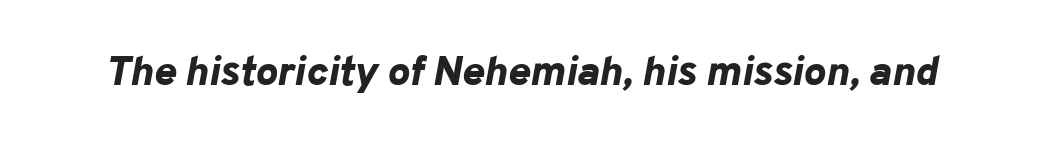
Nobody touched the tracking dial on this one. Note the varied advance widths — an 'i' is clearly narrower than an 'm'. Is the type bold? Yes — the strokes are clearly thick and heavy. In terms of posture, this sample is oblique. Lines of text with bare space underneath.
